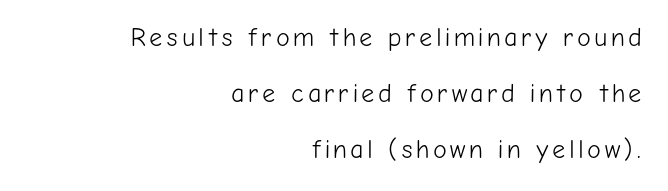
Q: Is the text bold? A: No.
Q: Is the text italic (slanted)? A: No, it is upright.
Q: Is the text underlined? A: No.
Q: How is the paragraph aligned? A: Right-aligned.
Q: Is the spacing between lines tight, normal or loose? A: Loose.
